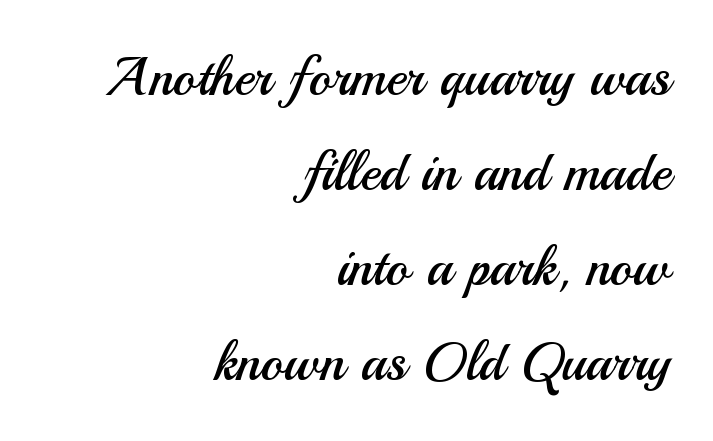
Q: Is the text bold? A: No.
Q: Is the text italic (slanted)? A: Yes.
Q: Is the typeface a serif or a sans-serif typeface? A: Sans-serif.
Q: Is the text underlined? A: No.
Q: How is the paragraph aligned? A: Right-aligned.
Q: Is the spacing between letters normal or unusually wide? A: Normal.
Q: Width (condensed, normal, or wide)? A: Normal.
Q: Stroke contrast? A: Medium.
Q: x-height? A: Small.
Q: Monospaced? A: No.
